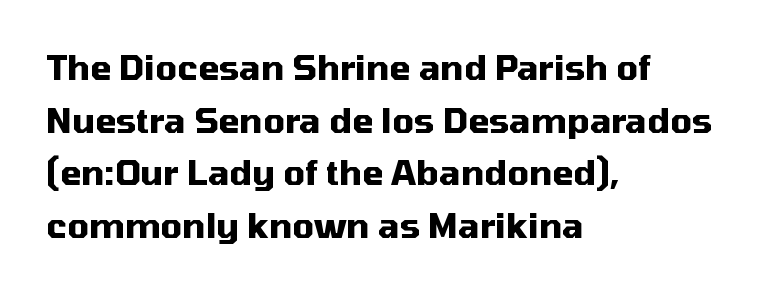
Are there feet on the stems? There aren't — it's a sans. This is roman type, the default non-slanted kind. The letters advance in unequal steps, a hallmark of proportional type. Is the block centered? No — it sits flush against the left margin.
